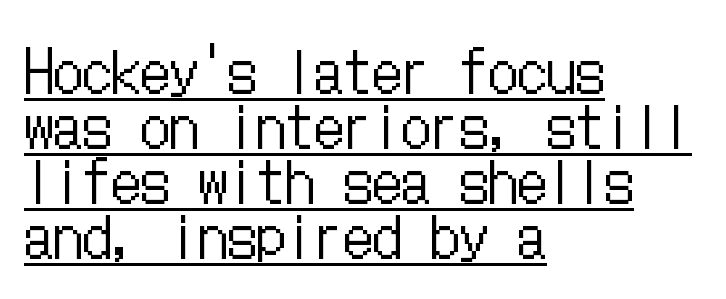
Q: Is the text bold? A: No.
Q: Is the text italic (slanted)? A: No, it is upright.
Q: Is the text underlined? A: Yes.
Q: How is the paragraph aligned? A: Left-aligned.
Q: Is the spacing between letters normal or unusually wide? A: Normal.
Q: Is the spacing between lines tight, normal or loose? A: Tight.
Q: Width (condensed, normal, or wide)? A: Condensed.
Q: Stroke contrast? A: Low.
Q: x-height? A: Medium.
